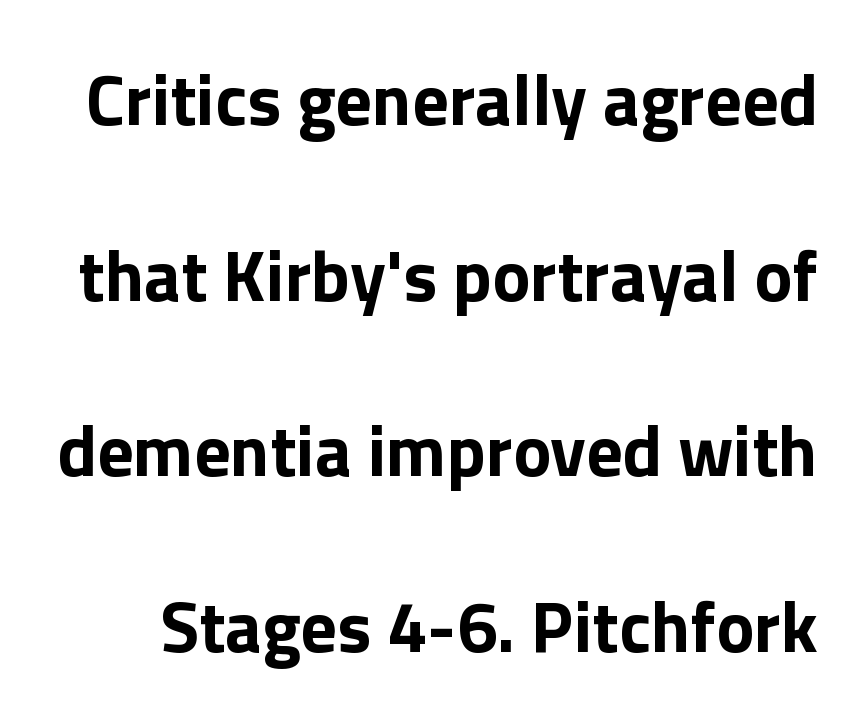
{"serif": "no", "italic": "no", "bold": "yes", "weight": "bold", "width": "normal", "x_height": "medium", "monospaced": "no", "underline": "no", "line_spacing": "loose", "line_spacing_ratio": 2.44, "letter_spacing": "normal", "letter_spacing_em": 0.0, "glyph_px": 72}
